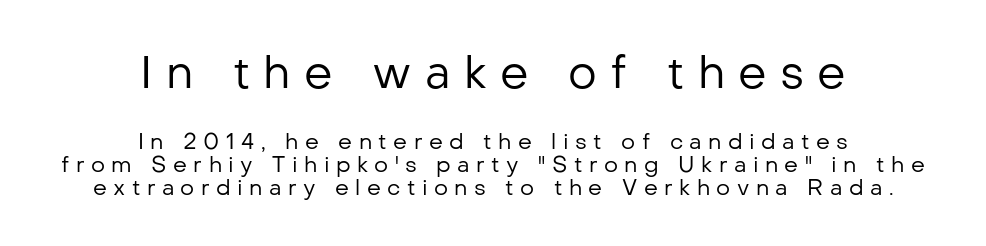
Underline: absent. Top chunk: large. Bottom chunk: small. Stems and bowls with no extra thickness — not bold. Vertical strokes here are truly vertical. These lines are centered, leaving both edges ragged.
